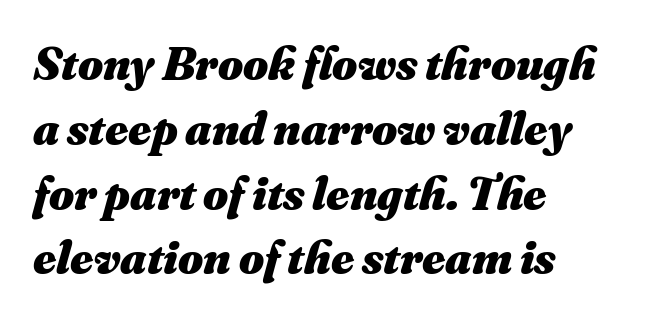
The image shows 48 px heavy type, italic (leaning right); set left-aligned, normal line spacing (1.35x), normal letter spacing, not underlined; medium stroke contrast and a small x-height.
